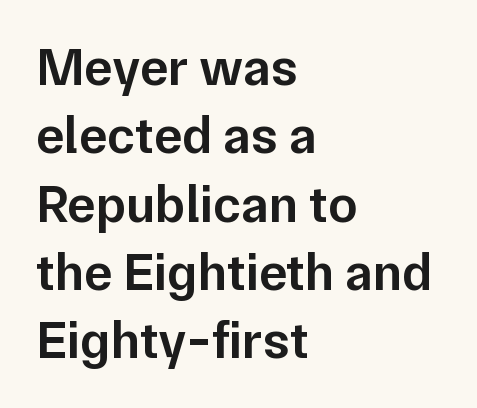
Q: Is the text bold? A: Semi-bold.
Q: Is the text italic (slanted)? A: No, it is upright.
Q: Is the typeface a serif or a sans-serif typeface? A: Sans-serif.
Q: Is the text underlined? A: No.
Q: How is the paragraph aligned? A: Left-aligned.
Q: Is the spacing between letters normal or unusually wide? A: Normal.
Q: Is the spacing between lines tight, normal or loose? A: Normal.
Q: Width (condensed, normal, or wide)? A: Normal.
Q: Stroke contrast? A: Low.
Q: x-height? A: Medium.
Q: Monospaced? A: No.
